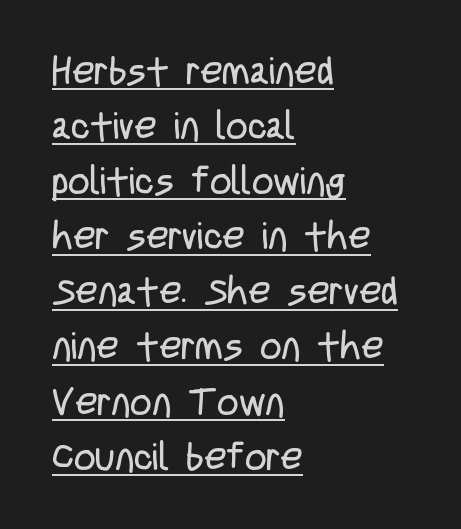
The image shows 38 px regular-weight, condensed sans-serif type, upright; set left-aligned, normal line spacing (1.45x), normal letter spacing, underlined; low stroke contrast and a large x-height.
